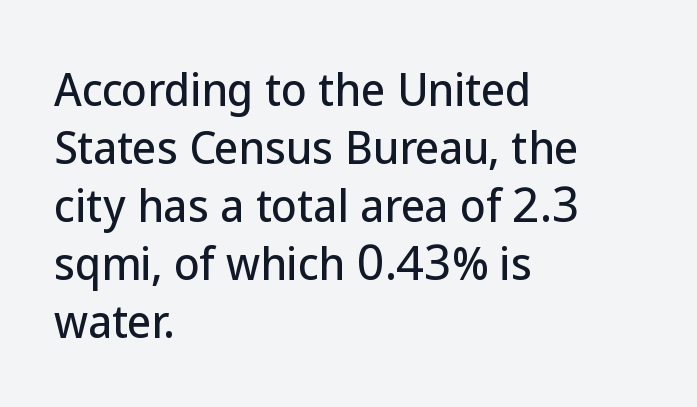
Q: Is the text italic (slanted)? A: No, it is upright.
Q: Is the typeface a serif or a sans-serif typeface? A: Sans-serif.
Q: Is the text underlined? A: No.
Q: How is the paragraph aligned? A: Left-aligned.
Q: Is the spacing between letters normal or unusually wide? A: Normal.
Q: Is the spacing between lines tight, normal or loose? A: Normal.
Q: Width (condensed, normal, or wide)? A: Normal.
Q: Stroke contrast? A: Low.
Q: x-height? A: Medium.
Q: Monospaced? A: No.
